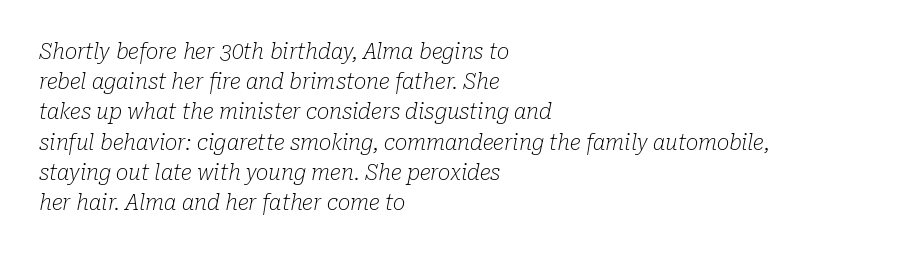
{"italic": "yes", "lean": "right", "slant_degrees": 10, "bold": "no", "underline": "no", "align": "left", "line_spacing": "normal", "line_spacing_ratio": 1.44, "letter_spacing": "normal", "letter_spacing_em": 0.0, "glyph_px": 21}
